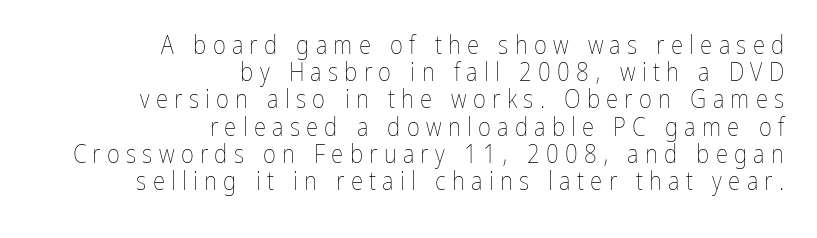
The image shows 25 px text type, upright; set right-aligned, tight line spacing (1.09x), unusually wide letter spacing (+0.25 em), not underlined.
